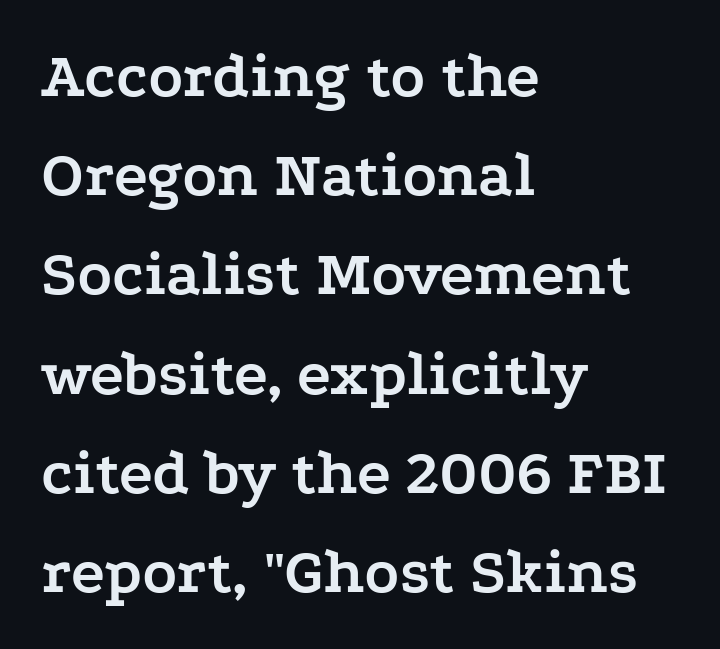
Q: Is the text bold? A: Yes.
Q: Is the text italic (slanted)? A: No, it is upright.
Q: Is the typeface a serif or a sans-serif typeface? A: Serif.
Q: Is the text underlined? A: No.
Q: How is the paragraph aligned? A: Left-aligned.
Q: Is the spacing between letters normal or unusually wide? A: Normal.
Q: Is the spacing between lines tight, normal or loose? A: Normal.
Q: Width (condensed, normal, or wide)? A: Wide.
Q: Stroke contrast? A: Low.
Q: x-height? A: Medium.
Q: Monospaced? A: No.
